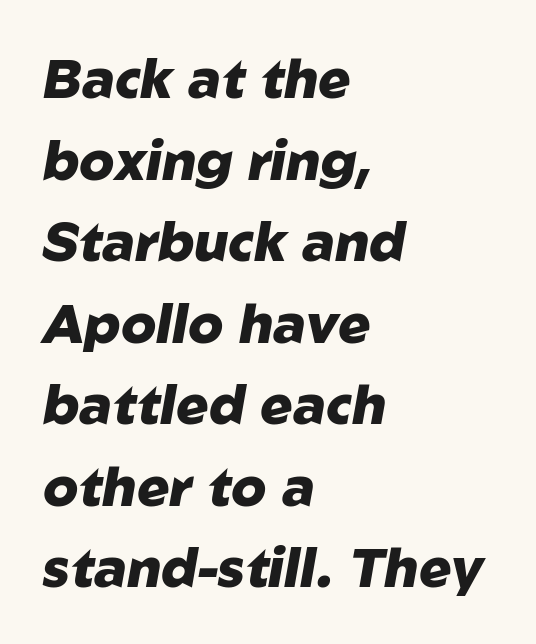
Does the copy run flush right? No — it runs flush left. Does the lettering tilt? It does — this is italic. No word sits above an underline. Strong, thick strokes mark this as bold type. The gaps between neighbouring characters are ordinary and unremarkable. Leading: standard.
